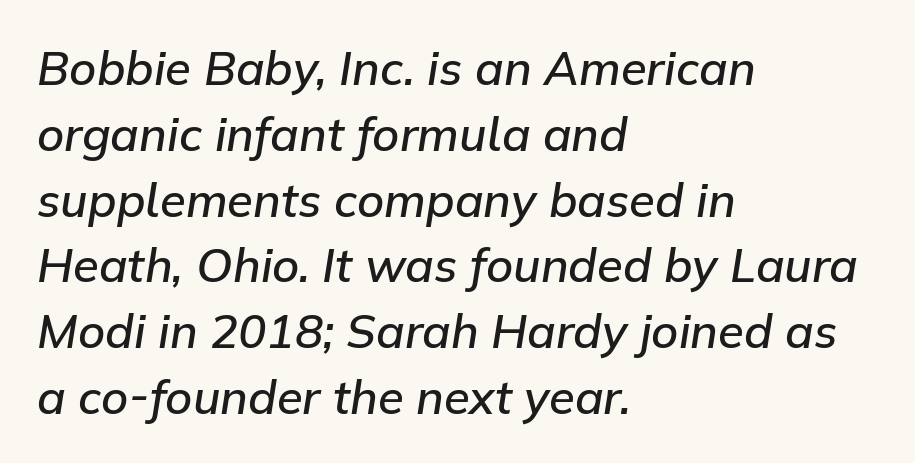
The image shows 47 px semibold type, italic (leaning right); set left-aligned, normal line spacing (1.4x), normal letter spacing, not underlined; low stroke contrast and a medium x-height.
